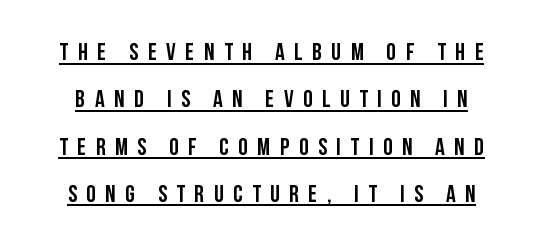
Q: Is the text bold? A: Yes.
Q: Is the text italic (slanted)? A: No, it is upright.
Q: Is the text underlined? A: Yes.
Q: Is the spacing between letters normal or unusually wide? A: Unusually wide.
Q: Is the spacing between lines tight, normal or loose? A: Loose.
